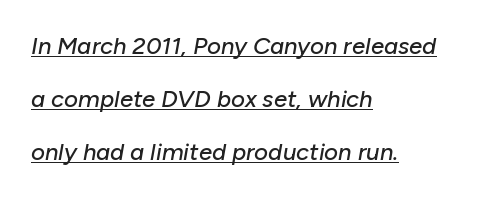
{"italic": "yes", "lean": "right", "slant_degrees": 10, "underline": "yes", "align": "left", "line_spacing": "loose", "line_spacing_ratio": 2.2, "letter_spacing": "normal", "letter_spacing_em": 0.0, "glyph_px": 24}
